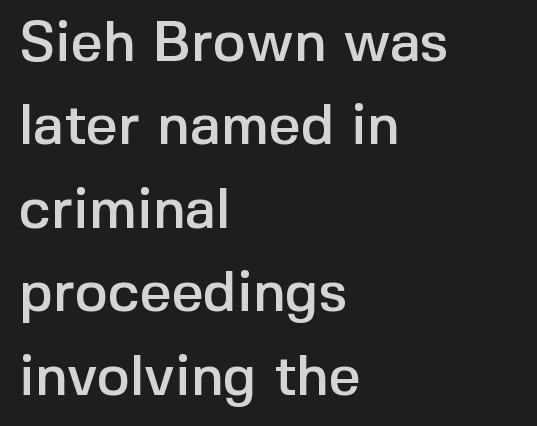
{"serif": "no", "italic": "no", "width": "normal", "x_height": "medium", "monospaced": "no", "underline": "no", "align": "left", "line_spacing": "normal", "line_spacing_ratio": 1.49, "letter_spacing": "normal", "letter_spacing_em": 0.0, "glyph_px": 56}
